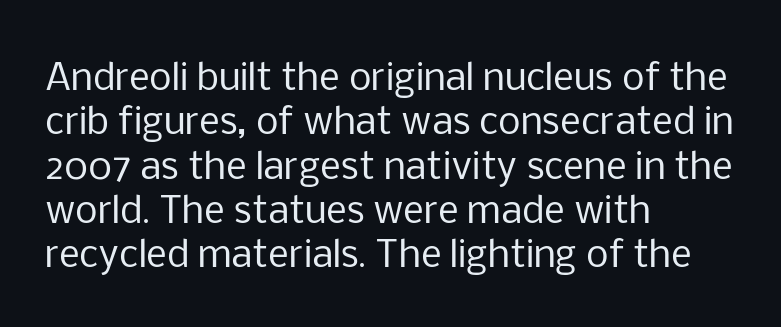
The image shows 36 px regular-weight sans-serif type, upright; set left-aligned, line spacing 1.23x, normal letter spacing, not underlined; low stroke contrast and a medium x-height.
